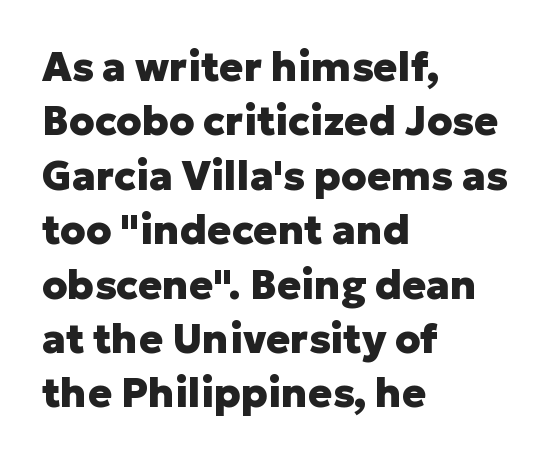
The image shows 40 px heavy sans-serif type, upright; set left-aligned, normal line spacing (1.36x), normal letter spacing, not underlined; low stroke contrast and a medium x-height.
